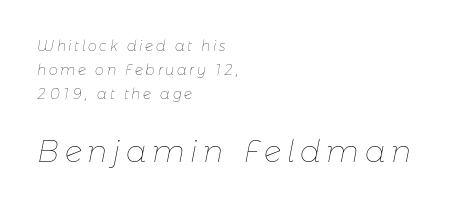
{"italic": "yes", "lean": "right", "slant_degrees": 11, "bold": "no", "weight": "thin", "width": "normal", "stroke_contrast": "low", "x_height": "medium", "monospaced": "no", "underline": "no", "align": "left", "line_spacing": "normal", "line_spacing_ratio": 1.7, "larger_block": "second", "size_ratio": 2.14, "glyph_px": 30}
